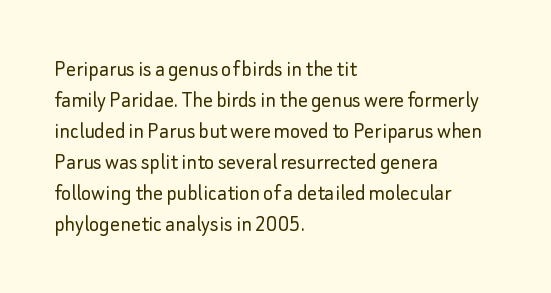
Q: Is the text bold? A: No.
Q: Is the text italic (slanted)? A: No, it is upright.
Q: Is the text underlined? A: No.
Q: How is the paragraph aligned? A: Left-aligned.
Q: Is the spacing between letters normal or unusually wide? A: Normal.
Q: Is the spacing between lines tight, normal or loose? A: Normal.
